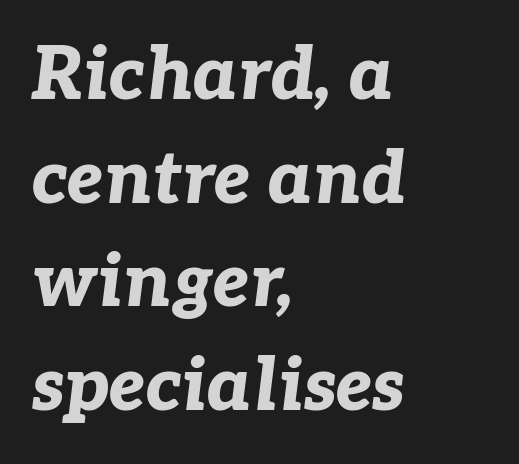
{"italic": "yes", "lean": "right", "slant_degrees": 7, "bold": "yes", "weight": "bold", "width": "normal", "stroke_contrast": "low", "x_height": "medium", "monospaced": "no", "underline": "no", "align": "left", "line_spacing": "normal", "line_spacing_ratio": 1.42, "letter_spacing": "normal", "letter_spacing_em": 0.0, "glyph_px": 73}
